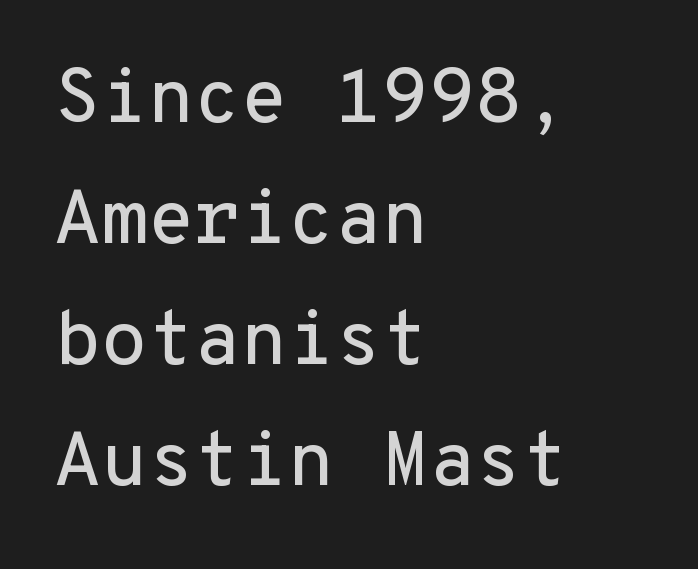
The image shows 76 px sans-serif type, upright, monospaced; set left-aligned, normal line spacing (1.59x), normal letter spacing, not underlined; low stroke contrast and a medium x-height.
